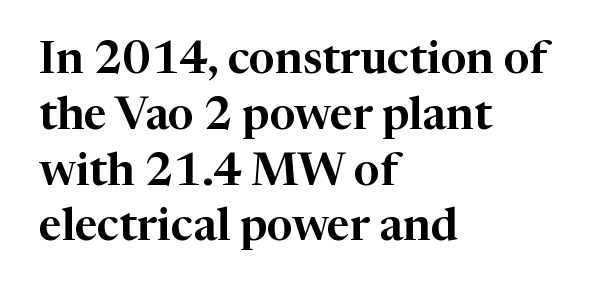
{"serif": "yes", "italic": "no", "width": "normal", "stroke_contrast": "high", "x_height": "medium", "monospaced": "no", "underline": "no", "align": "left", "line_spacing_ratio": 1.24, "letter_spacing": "normal", "letter_spacing_em": 0.0, "glyph_px": 45}
